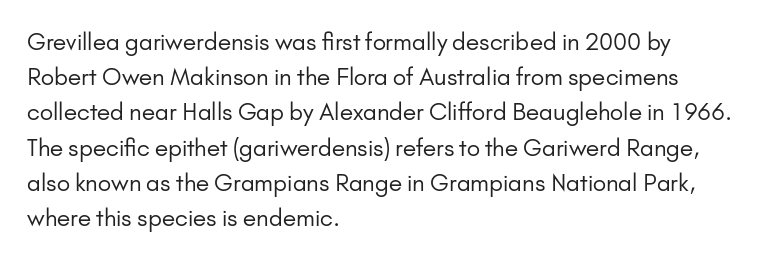
A typesetter would call this leading conventional body-copy spacing. Casual observation: everything's shoved over to the left. Counters stay open thanks to moderate or lighter strokes. The lettering stays uniformly vertical, giving the passage a roman look. No extra tracking has been applied to these lines. The gap between lines stays unmarked.
